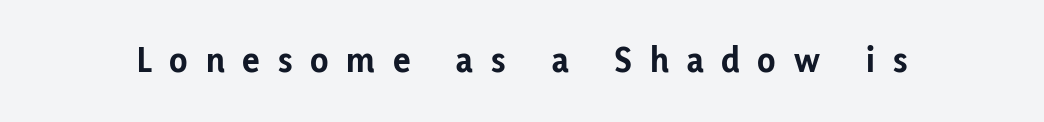
{"serif": "no", "italic": "no", "bold": "yes", "weight": "bold", "width": "normal", "stroke_contrast": "low", "x_height": "medium", "monospaced": "no", "underline": "no", "letter_spacing": "wide", "letter_spacing_em": 0.48, "glyph_px": 37}
